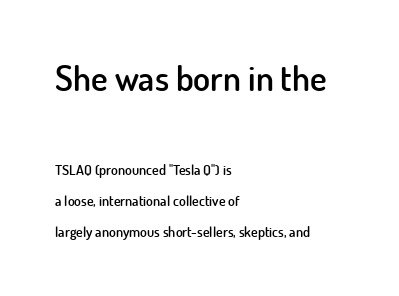
Q: Is the text bold? A: Semi-bold.
Q: Is the text italic (slanted)? A: No, it is upright.
Q: Is the typeface a serif or a sans-serif typeface? A: Sans-serif.
Q: Is the text underlined? A: No.
Q: How is the paragraph aligned? A: Left-aligned.
Q: Is the spacing between letters normal or unusually wide? A: Normal.
Q: Is the spacing between lines tight, normal or loose? A: Loose.
Q: Which block of text is set in a larger size, the first (top) or the second (bottom)? A: The first (top) one.
Q: Width (condensed, normal, or wide)? A: Normal.
Q: Stroke contrast? A: Low.
Q: x-height? A: Small.
Q: Monospaced? A: No.
